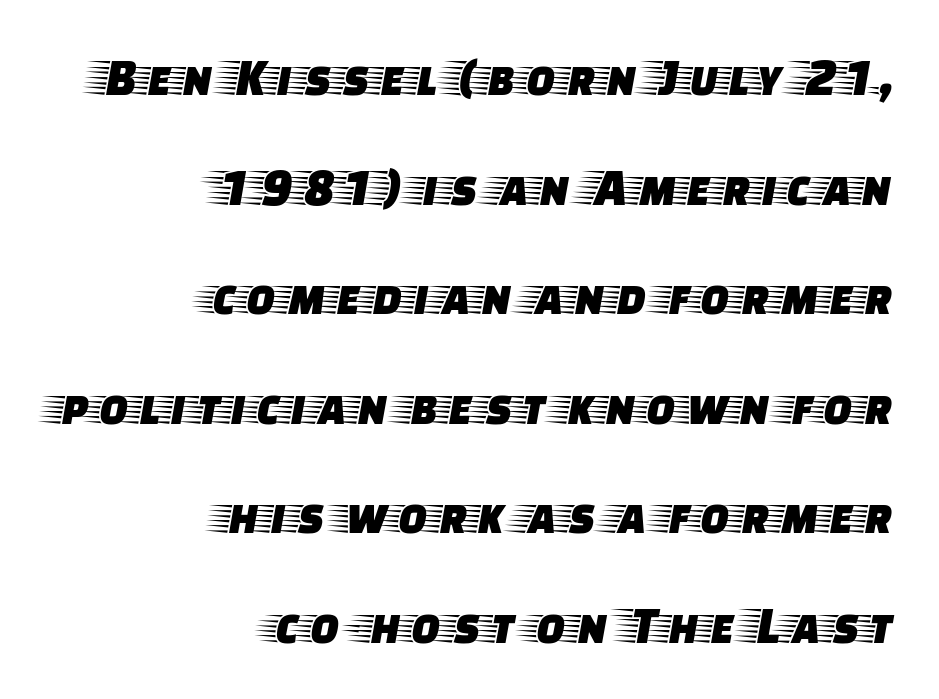
Q: Is the text italic (slanted)? A: Yes.
Q: Is the typeface a serif or a sans-serif typeface? A: Serif.
Q: Is the text underlined? A: No.
Q: How is the paragraph aligned? A: Right-aligned.
Q: Is the spacing between letters normal or unusually wide? A: Normal.
Q: Is the spacing between lines tight, normal or loose? A: Loose.
Q: Width (condensed, normal, or wide)? A: Wide.
Q: Stroke contrast? A: Low.
Q: x-height? A: Large.
Q: Monospaced? A: No.
